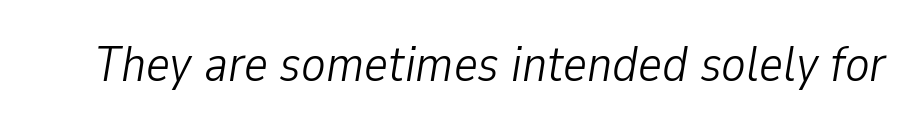
A light-to-regular cut is what we see here. In terms of posture, this sample is oblique. Unmarked baselines from the first word to the last. Is this a fixed-width face? No — the glyphs have proportional, varying widths. Characters follow at the spacing the type designer built in.
